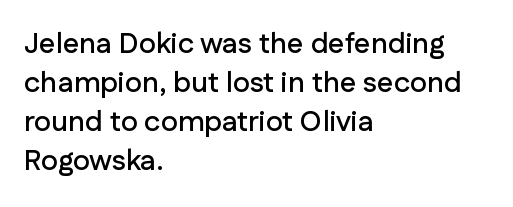
{"serif": "no", "italic": "no", "width": "normal", "stroke_contrast": "low", "x_height": "medium", "monospaced": "no", "underline": "no", "align": "left", "line_spacing": "normal", "line_spacing_ratio": 1.34, "letter_spacing": "normal", "letter_spacing_em": 0.0, "glyph_px": 29}
